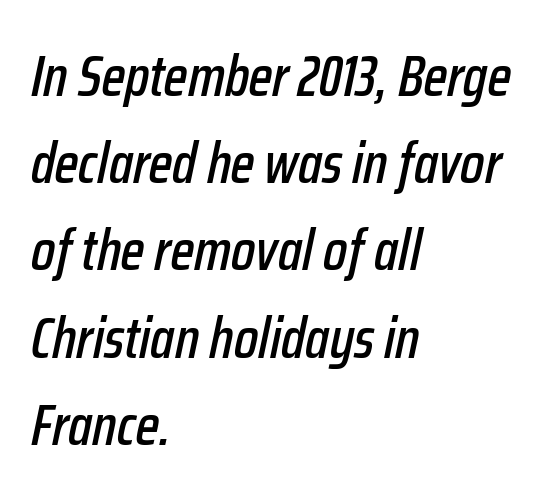
Q: Is the text italic (slanted)? A: Yes, it leans right by about 12 degrees.
Q: Is the text underlined? A: No.
Q: How is the paragraph aligned? A: Left-aligned.
Q: Is the spacing between letters normal or unusually wide? A: Normal.
Q: Is the spacing between lines tight, normal or loose? A: Normal.
Q: Width (condensed, normal, or wide)? A: Condensed.
Q: Stroke contrast? A: Low.
Q: x-height? A: Medium.
Q: Monospaced? A: No.
